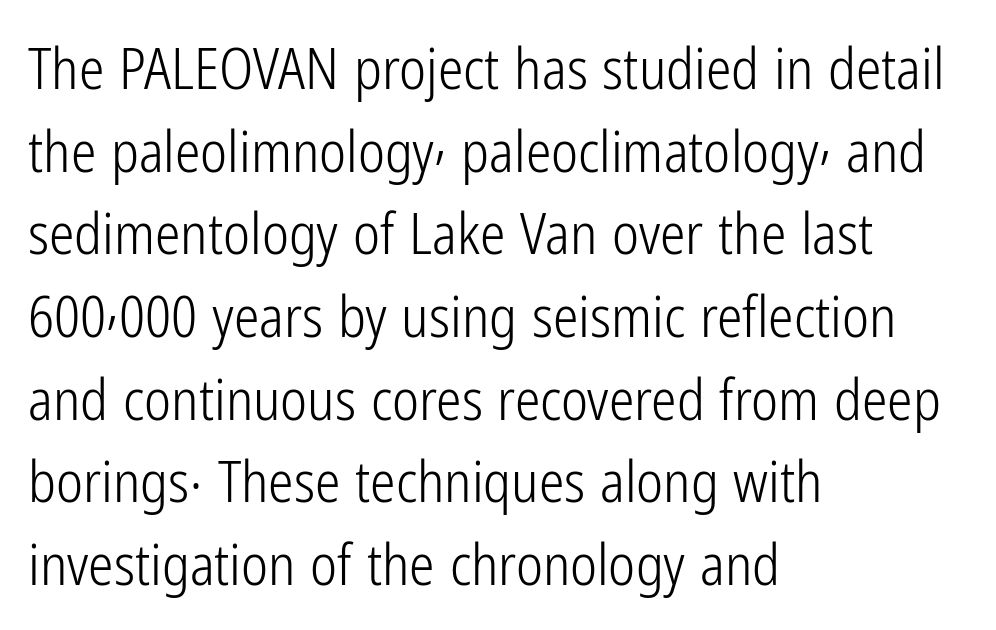
The image shows 57 px light, condensed sans-serif type, upright; set left-aligned, normal line spacing (1.45x), normal letter spacing, not underlined; low stroke contrast and a medium x-height.
